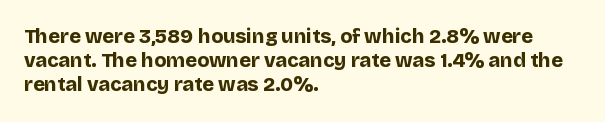
Q: Is the text bold? A: Yes.
Q: Is the text italic (slanted)? A: No, it is upright.
Q: Is the text underlined? A: No.
Q: How is the paragraph aligned? A: Left-aligned.
Q: Is the spacing between letters normal or unusually wide? A: Normal.
